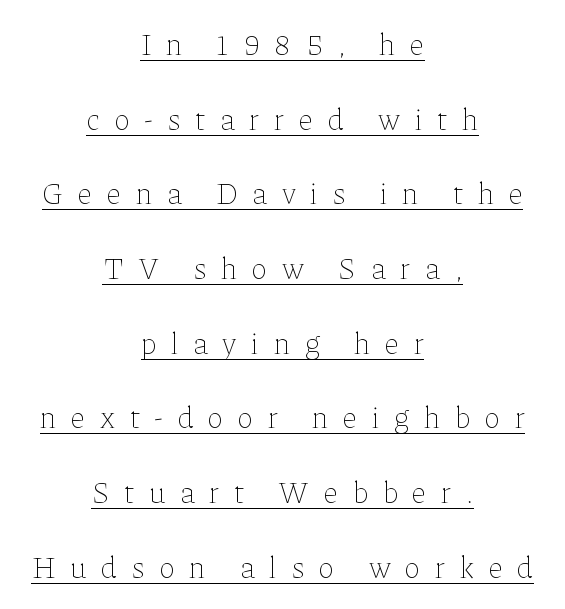
The image shows 30 px thin type, upright; set centered, loose line spacing (2.49x), unusually wide letter spacing (+0.49 em), underlined; low stroke contrast and a medium x-height.
